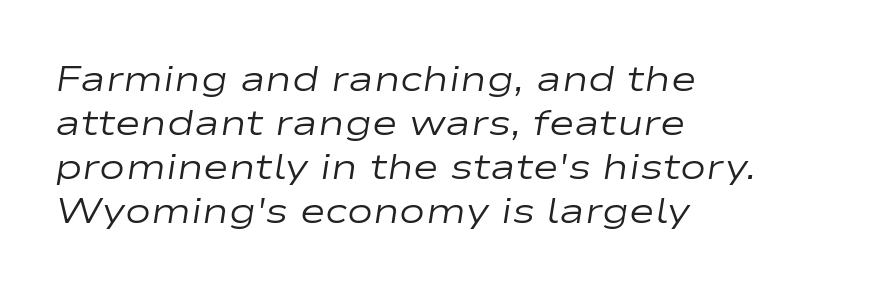
{"italic": "yes", "lean": "right", "slant_degrees": 9, "bold": "no", "weight": "regular", "width": "wide", "stroke_contrast": "low", "x_height": "medium", "monospaced": "no", "underline": "no", "align": "left", "line_spacing": "normal", "line_spacing_ratio": 1.26, "letter_spacing": "normal", "letter_spacing_em": 0.0, "glyph_px": 35}
